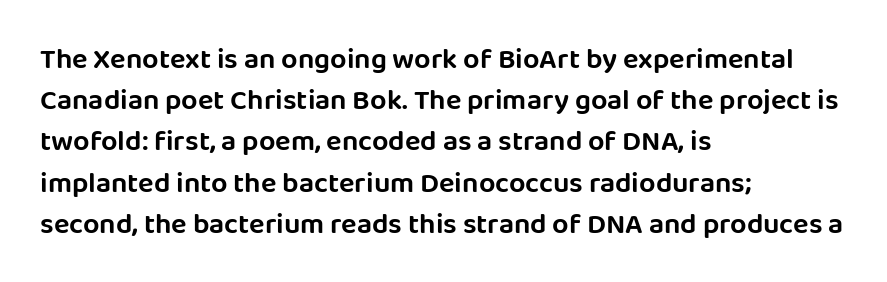
The image shows 29 px sans-serif type, upright; set left-aligned, normal line spacing (1.42x), normal letter spacing, not underlined; low stroke contrast and a large x-height.
